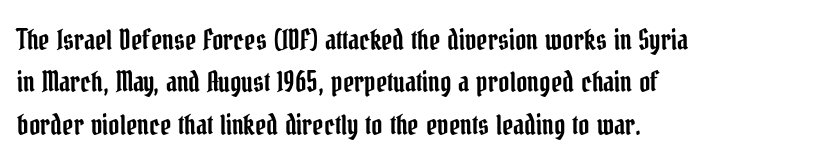
The image shows 27 px text type, upright; set left-aligned, normal line spacing (1.57x), normal letter spacing, not underlined.
